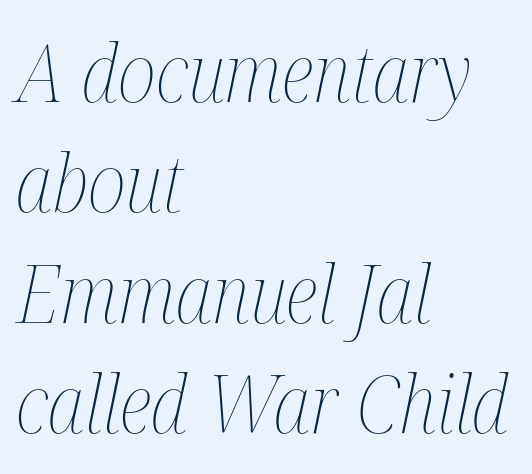
{"italic": "yes", "lean": "right", "slant_degrees": 12, "bold": "no", "weight": "thin", "width": "condensed", "stroke_contrast": "medium", "x_height": "medium", "monospaced": "no", "underline": "no", "align": "left", "line_spacing": "normal", "line_spacing_ratio": 1.38, "letter_spacing": "normal", "letter_spacing_em": 0.0, "glyph_px": 80}
